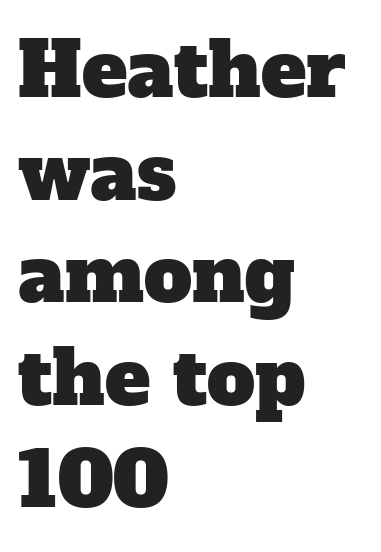
The image shows 76 px serif type; set left-aligned, normal line spacing (1.35x), normal letter spacing, not underlined; low stroke contrast and a medium x-height.
